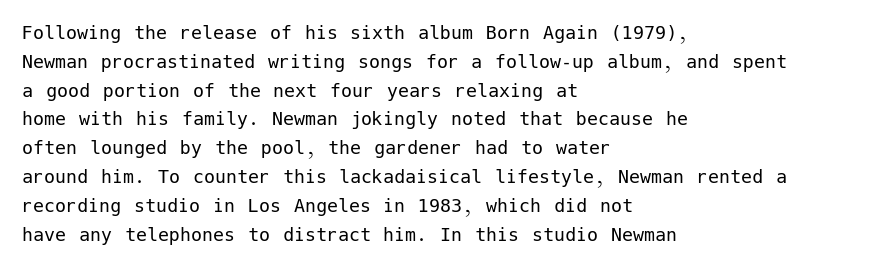
No extra ink here — the face is not bold. The ragged edge is on the right, which tells us the setting is flush left. Decoration check: the copy has no underline. Between one letter and the next there's only the usual sliver of space. No italicization has been applied; the sample stays upright. Successive baselines arrive at the customary interval.
